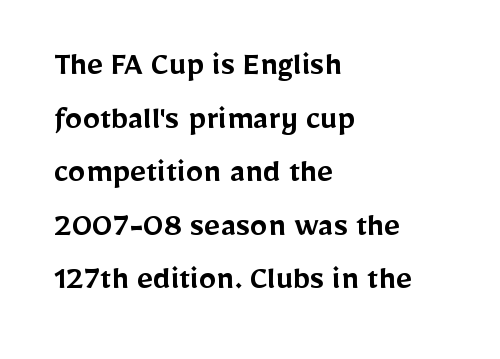
The image shows 35 px semibold sans-serif type, upright; set left-aligned, normal line spacing (1.53x), normal letter spacing, not underlined; low stroke contrast and a medium x-height.
